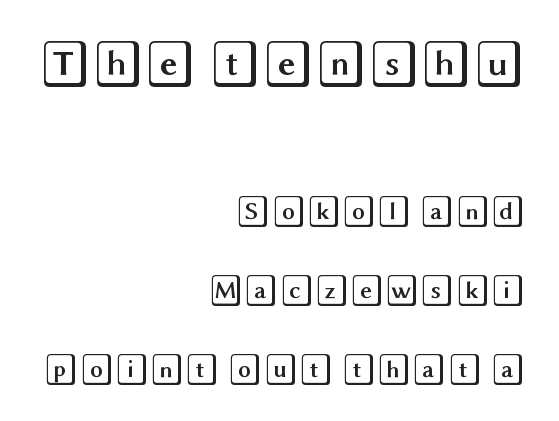
A student would notice the top passage is typeset larger than what follows. Check the space under the baseline: it is left empty. The text block is weighted toward the right margin, trailing off unevenly leftward. A typesetter would call this leading open, well beyond the default.
